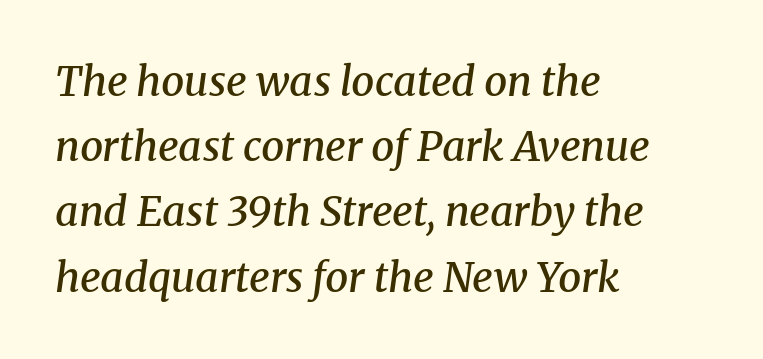
Bold? Not quite — semibold, heavier than regular but stopping short. Is this a sans? No — the strokes have serifs. If you drew a line through each stem, it would be angled. Does extra space separate the letters? No, they use regular spacing.
